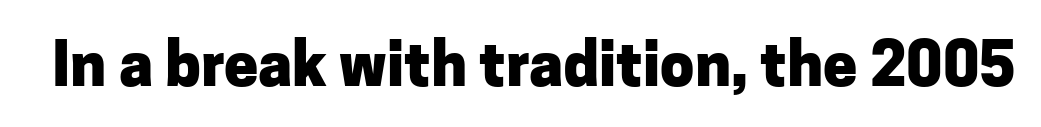
Q: Is the text bold? A: Yes.
Q: Is the text italic (slanted)? A: No, it is upright.
Q: Is the typeface a serif or a sans-serif typeface? A: Sans-serif.
Q: Is the text underlined? A: No.
Q: Is the spacing between letters normal or unusually wide? A: Normal.
Q: Width (condensed, normal, or wide)? A: Normal.
Q: Stroke contrast? A: Low.
Q: x-height? A: Medium.
Q: Monospaced? A: No.
